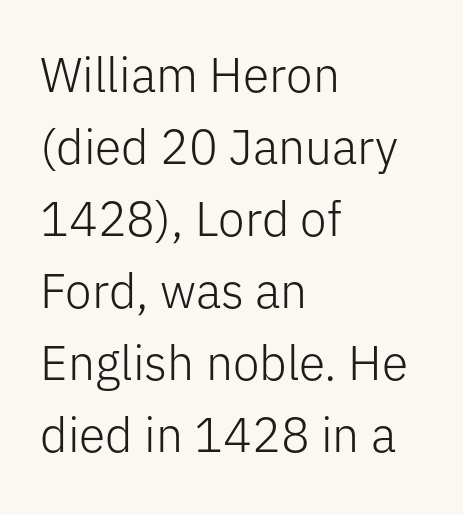
Q: Is the text bold? A: No.
Q: Is the text italic (slanted)? A: No, it is upright.
Q: Is the typeface a serif or a sans-serif typeface? A: Sans-serif.
Q: Is the text underlined? A: No.
Q: How is the paragraph aligned? A: Left-aligned.
Q: Is the spacing between letters normal or unusually wide? A: Normal.
Q: Is the spacing between lines tight, normal or loose? A: Normal.
Q: Width (condensed, normal, or wide)? A: Normal.
Q: Stroke contrast? A: Low.
Q: x-height? A: Medium.
Q: Monospaced? A: No.
